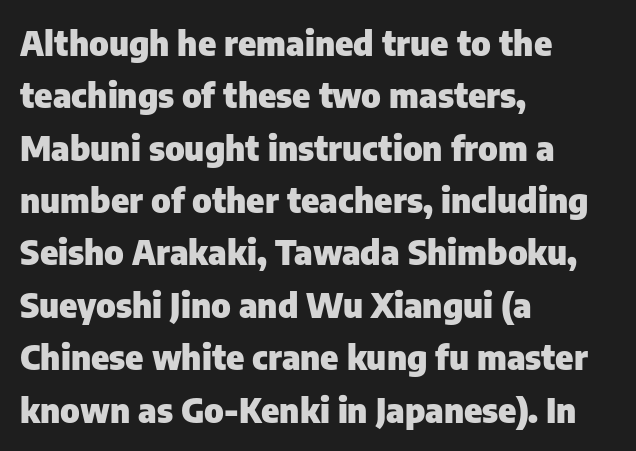
{"serif": "no", "italic": "no", "bold": "yes", "weight": "heavy", "width": "normal", "stroke_contrast": "low", "x_height": "medium", "monospaced": "no", "underline": "no", "align": "left", "line_spacing": "normal", "line_spacing_ratio": 1.54, "letter_spacing": "normal", "letter_spacing_em": 0.0, "glyph_px": 34}
